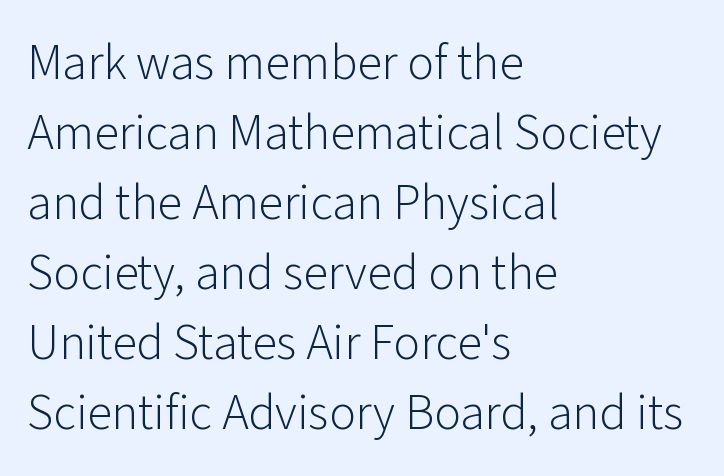
{"serif": "no", "italic": "no", "bold": "no", "weight": "light", "width": "normal", "stroke_contrast": "low", "x_height": "medium", "monospaced": "no", "underline": "no", "align": "left", "line_spacing": "normal", "line_spacing_ratio": 1.4, "letter_spacing": "normal", "letter_spacing_em": 0.0, "glyph_px": 50}
